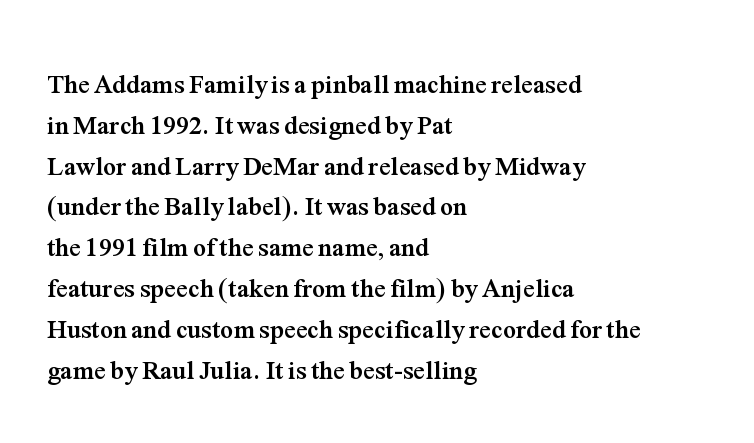
The image shows 26 px bold type, upright; set left-aligned, normal line spacing (1.57x), normal letter spacing, not underlined.
